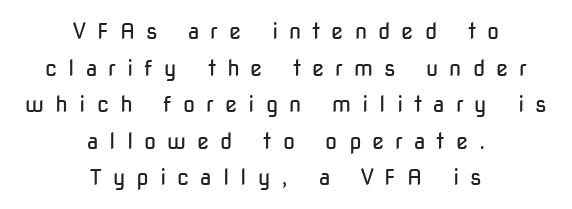
{"italic": "no", "bold": "no", "underline": "no", "align": "center", "line_spacing": "normal", "line_spacing_ratio": 1.66, "letter_spacing": "wide", "letter_spacing_em": 0.5, "glyph_px": 22}
